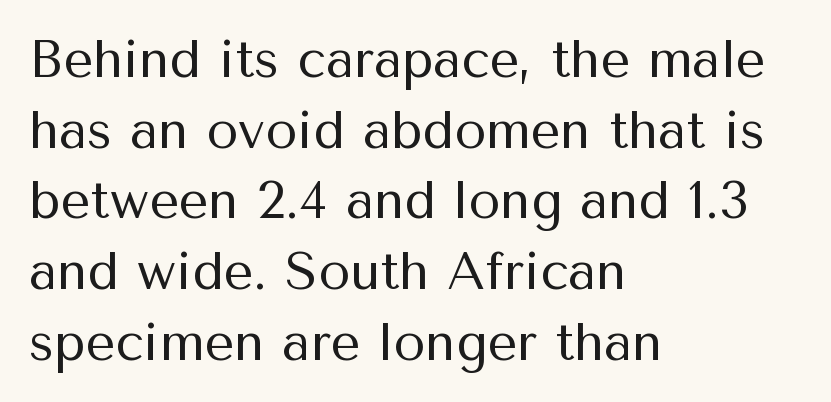
Q: Is the text bold? A: No.
Q: Is the text italic (slanted)? A: No, it is upright.
Q: Is the typeface a serif or a sans-serif typeface? A: Sans-serif.
Q: Is the text underlined? A: No.
Q: How is the paragraph aligned? A: Left-aligned.
Q: Is the spacing between letters normal or unusually wide? A: Normal.
Q: Is the spacing between lines tight, normal or loose? A: Normal.
Q: Width (condensed, normal, or wide)? A: Normal.
Q: Stroke contrast? A: Medium.
Q: x-height? A: Medium.
Q: Monospaced? A: No.
